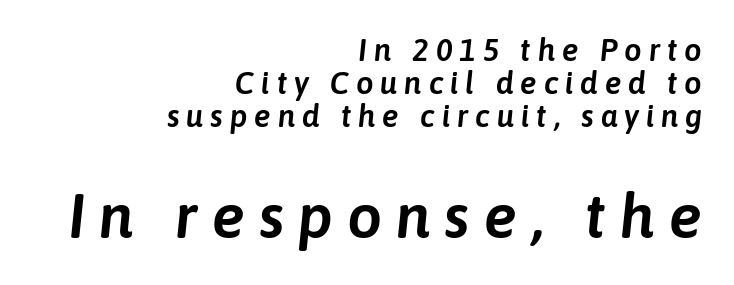
Q: Is the text italic (slanted)? A: Yes, it leans right by about 6 degrees.
Q: Is the text underlined? A: No.
Q: How is the paragraph aligned? A: Right-aligned.
Q: Is the spacing between letters normal or unusually wide? A: Unusually wide.
Q: Is the spacing between lines tight, normal or loose? A: Tight.
Q: Which block of text is set in a larger size, the first (top) or the second (bottom)? A: The second (bottom) one.
Q: Width (condensed, normal, or wide)? A: Normal.
Q: Stroke contrast? A: Low.
Q: x-height? A: Medium.
Q: Monospaced? A: No.
